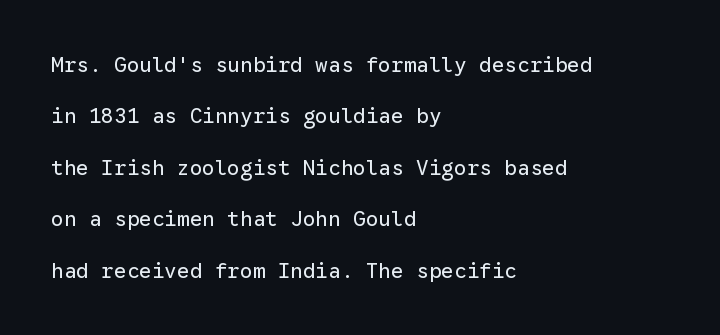
{"italic": "no", "bold": "no", "underline": "no", "align": "left", "line_spacing": "loose", "line_spacing_ratio": 2.45, "letter_spacing": "normal", "letter_spacing_em": 0.0, "glyph_px": 21}
